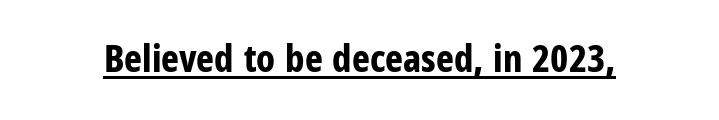
The image shows 38 px bold, condensed sans-serif type, upright; set normal letter spacing, underlined; low stroke contrast and a medium x-height.
